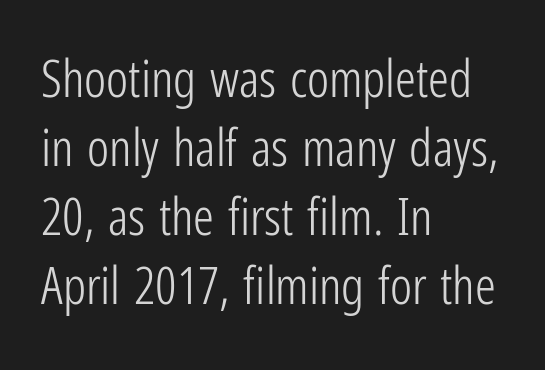
The strokes carry an ordinary text weight at most. Descenders hang freely into open space. The lines are quadded left. These lines are composed in type without serifs.
